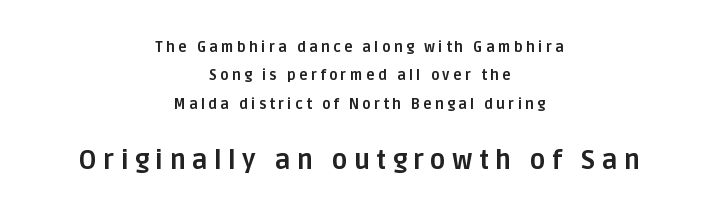
{"italic": "no", "bold": "yes", "underline": "no", "align": "center", "line_spacing": "loose", "line_spacing_ratio": 2.02, "letter_spacing": "wide", "letter_spacing_em": 0.24, "larger_block": "second", "size_ratio": 1.86, "glyph_px": 26}
